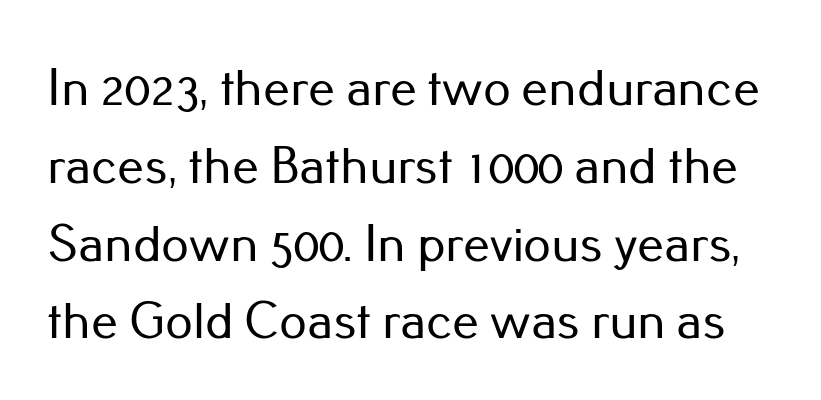
{"serif": "no", "italic": "no", "width": "normal", "stroke_contrast": "low", "x_height": "small", "monospaced": "no", "underline": "no", "line_spacing": "normal", "line_spacing_ratio": 1.44, "letter_spacing": "normal", "letter_spacing_em": 0.0, "glyph_px": 54}
